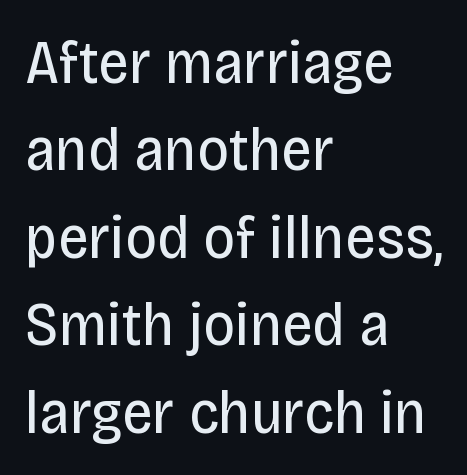
Q: Is the text bold? A: No.
Q: Is the text italic (slanted)? A: No, it is upright.
Q: Is the typeface a serif or a sans-serif typeface? A: Sans-serif.
Q: Is the text underlined? A: No.
Q: How is the paragraph aligned? A: Left-aligned.
Q: Is the spacing between letters normal or unusually wide? A: Normal.
Q: Is the spacing between lines tight, normal or loose? A: Normal.
Q: Width (condensed, normal, or wide)? A: Condensed.
Q: Stroke contrast? A: Low.
Q: x-height? A: Large.
Q: Monospaced? A: No.
